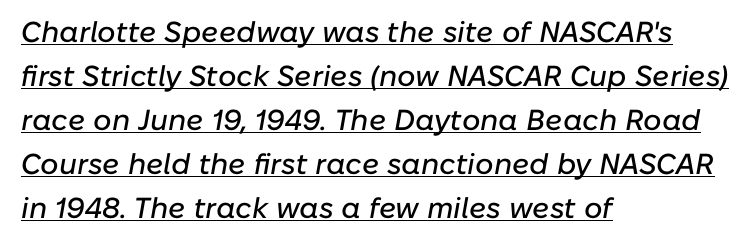
Tracking here is standard; glyphs follow each other at the usual distance. The rendering uses natural spacing where letterforms have individual widths. Emphasis is given by a line drawn under the lettering. The rows are spaced the way most documents space them. These lines are set flush left with a ragged right edge. Slant detected: the letters are inclined.
